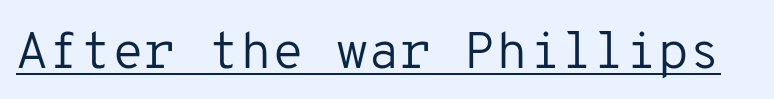
Q: Is the text bold? A: No.
Q: Is the text italic (slanted)? A: No, it is upright.
Q: Is the typeface a serif or a sans-serif typeface? A: Sans-serif.
Q: Is the text underlined? A: Yes.
Q: Is the spacing between letters normal or unusually wide? A: Normal.
Q: Width (condensed, normal, or wide)? A: Normal.
Q: Stroke contrast? A: Low.
Q: x-height? A: Medium.
Q: Monospaced? A: Yes.
